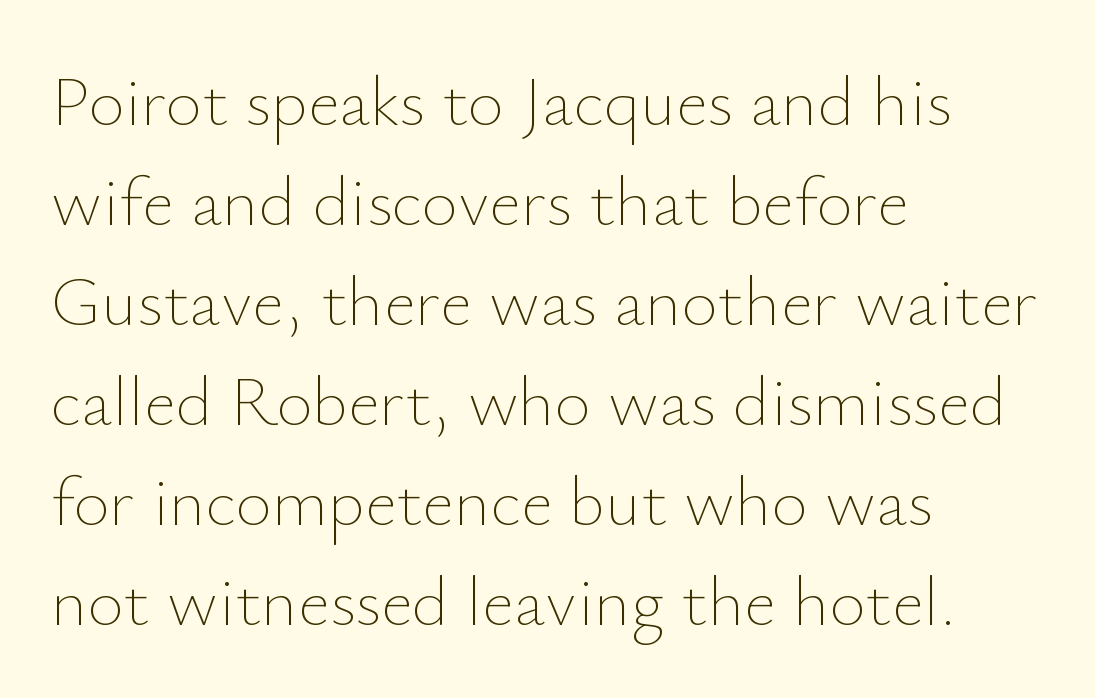
The image shows 70 px thin type, upright; set left-aligned, normal line spacing (1.43x), normal letter spacing, not underlined; low stroke contrast and a small x-height.
